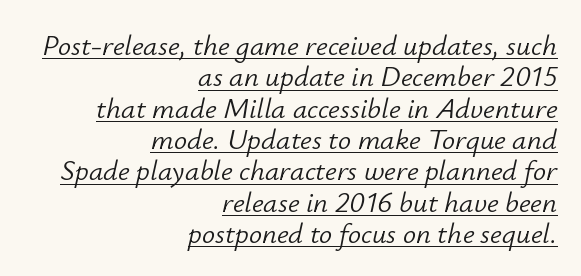
Q: Is the text bold? A: No.
Q: Is the text italic (slanted)? A: Yes, it leans right by about 12 degrees.
Q: Is the text underlined? A: Yes.
Q: How is the paragraph aligned? A: Right-aligned.
Q: Is the spacing between letters normal or unusually wide? A: Normal.
Q: Is the spacing between lines tight, normal or loose? A: Tight.
Q: Width (condensed, normal, or wide)? A: Normal.
Q: Stroke contrast? A: Low.
Q: x-height? A: Small.
Q: Monospaced? A: No.
